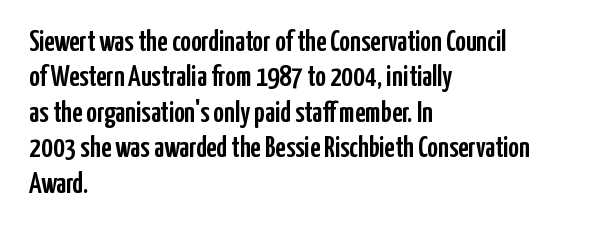
The letters stand upright; this is a roman face. Glance below the letters and you will spot only blank space. Character widths vary here, with narrow letters taking less room than wide ones. Typographically, this falls in the sans-serif category.
